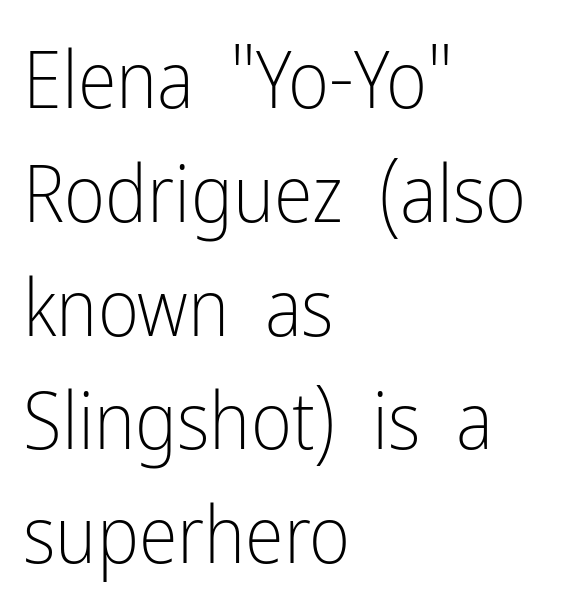
The image shows 79 px light, condensed sans-serif type, upright; set left-aligned, normal line spacing (1.44x), normal letter spacing, not underlined; low stroke contrast and a medium x-height.
